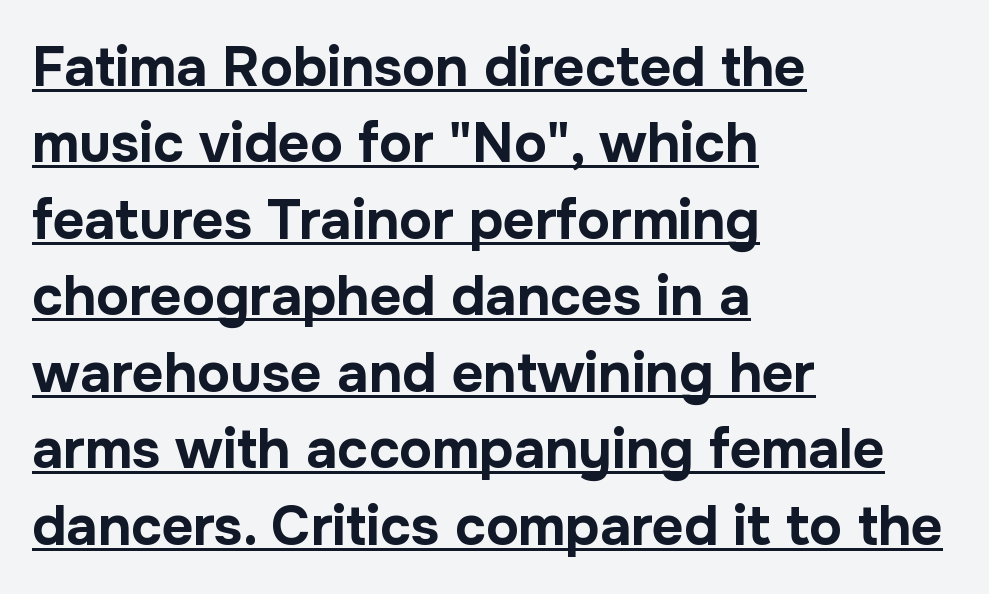
A typesetter would call this proportional, since set widths differ per character. Are there feet on the stems? There aren't — it's a sans. Honestly, the row spacing looks completely unremarkable. The glyphs are accompanied by a horizontal stroke just below them. Notice how thick the strokes are: this is what a full bold looks like. Standard letterfit; no display-style spreading of the glyphs.
